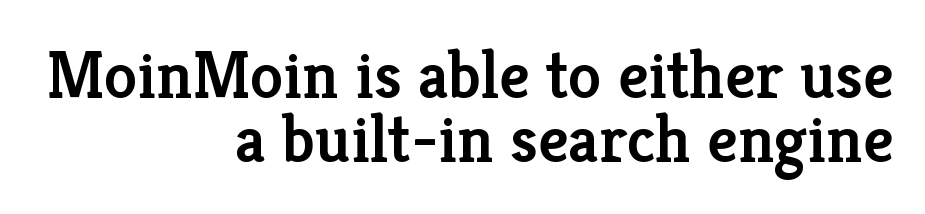
The image shows 67 px semibold serif type, upright; set right-aligned, tight line spacing (0.95x), normal letter spacing, not underlined; low stroke contrast and a medium x-height.
